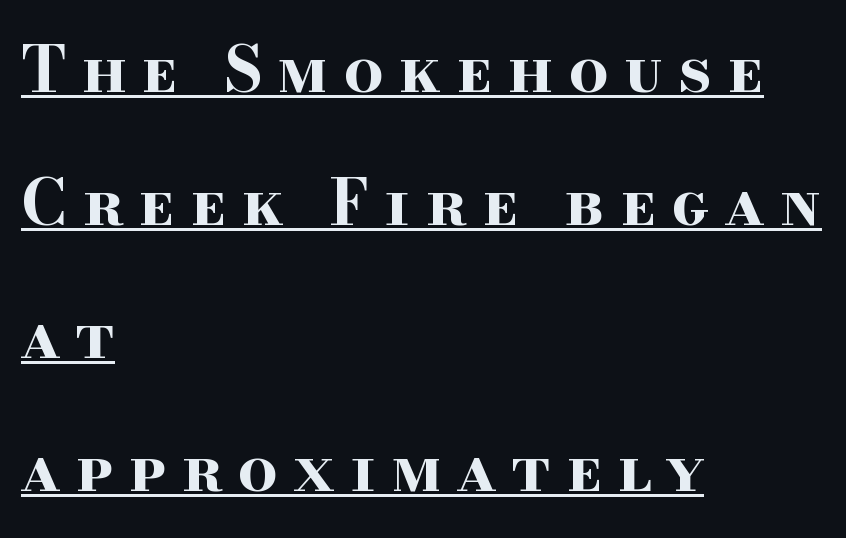
The image shows 63 px bold, wide serif type, upright; set left-aligned, loose line spacing (2.11x), unusually wide letter spacing (+0.24 em), underlined; high stroke contrast and a small x-height.
